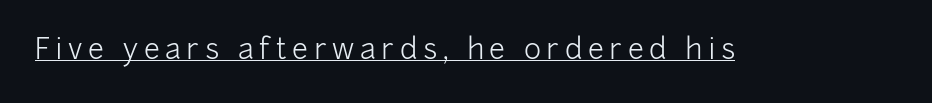
{"serif": "no", "italic": "no", "bold": "no", "weight": "light", "width": "normal", "stroke_contrast": "low", "x_height": "medium", "monospaced": "no", "underline": "yes", "glyph_px": 29}
